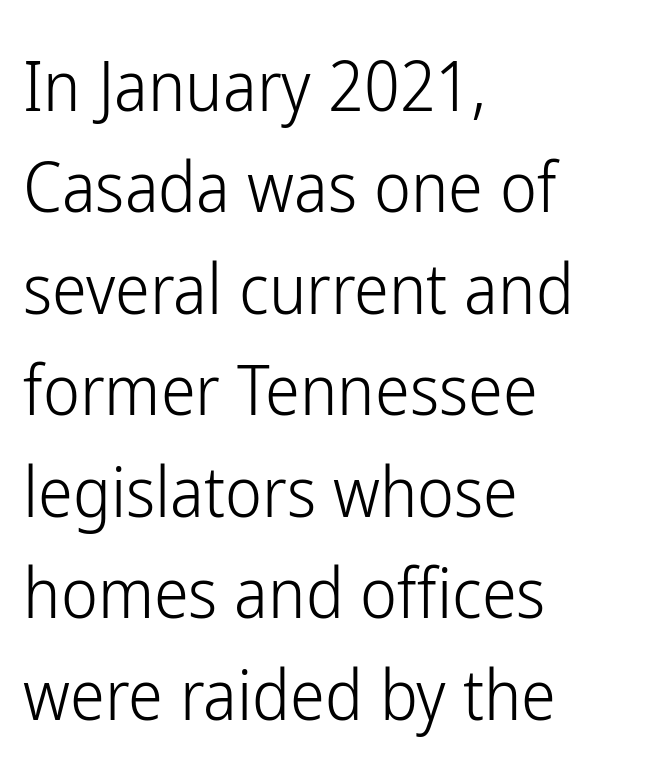
{"serif": "no", "italic": "no", "bold": "no", "weight": "light", "width": "condensed", "stroke_contrast": "low", "x_height": "medium", "monospaced": "no", "underline": "no", "align": "left", "line_spacing": "normal", "line_spacing_ratio": 1.45, "letter_spacing": "normal", "letter_spacing_em": 0.0, "glyph_px": 70}
